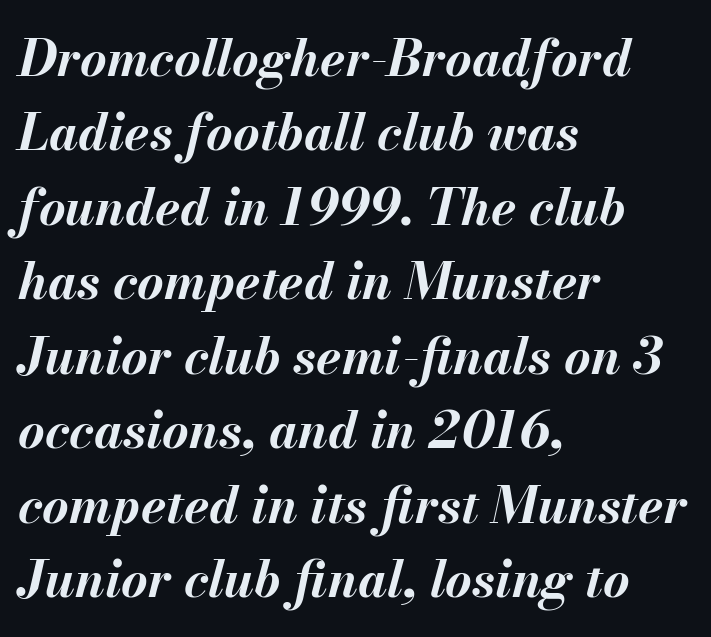
{"italic": "yes", "lean": "right", "slant_degrees": 13, "bold": "yes", "weight": "bold", "width": "normal", "stroke_contrast": "medium", "x_height": "small", "monospaced": "no", "underline": "no", "align": "left", "line_spacing": "normal", "line_spacing_ratio": 1.46, "letter_spacing": "normal", "letter_spacing_em": 0.0, "glyph_px": 51}
